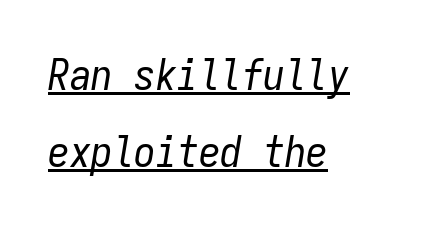
No heavy texture on the line: the type isn't bold. The passage shown is typed in a monospace face where columns stay perfectly aligned. Underlining? Definitely there. Tracking here is standard; glyphs follow each other at the usual distance.
